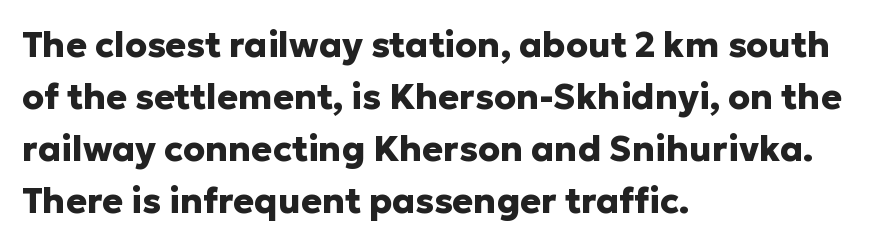
In terms of letterspacing, this is plain default setting. I'd call this a sans setting — the letters go barefoot. Here the designer chose a conventional face with non-uniform glyph widths. Bold? Absolutely — the strokes are thick and heavy. Compared with typical paragraphs, the rows here are spaced about the same. These lines were composed using upright roman letters.
